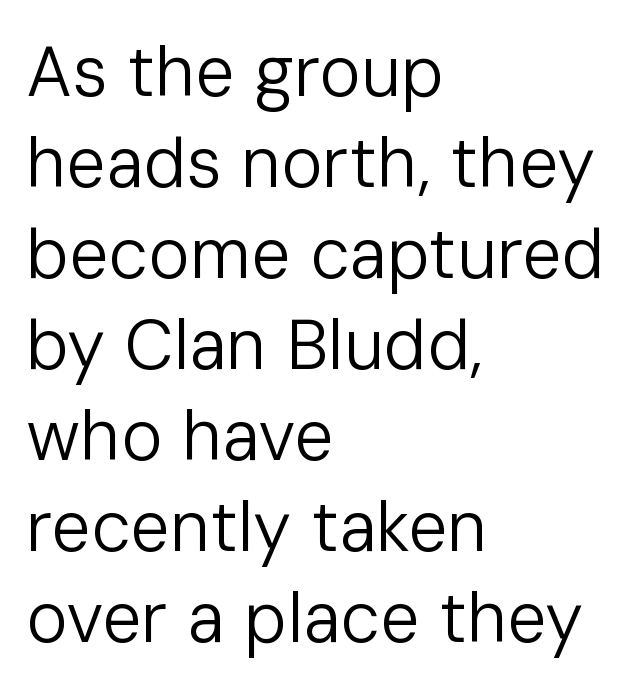
{"serif": "no", "italic": "no", "bold": "no", "weight": "regular", "width": "normal", "stroke_contrast": "low", "x_height": "medium", "monospaced": "no", "underline": "no", "align": "left", "line_spacing": "normal", "line_spacing_ratio": 1.3, "letter_spacing": "normal", "letter_spacing_em": 0.0, "glyph_px": 70}
